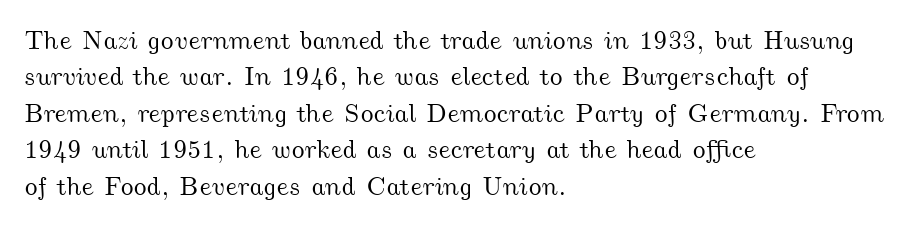
Q: Is the text underlined? A: No.
Q: How is the paragraph aligned? A: Left-aligned.
Q: Is the spacing between letters normal or unusually wide? A: Normal.
Q: Is the spacing between lines tight, normal or loose? A: Normal.
